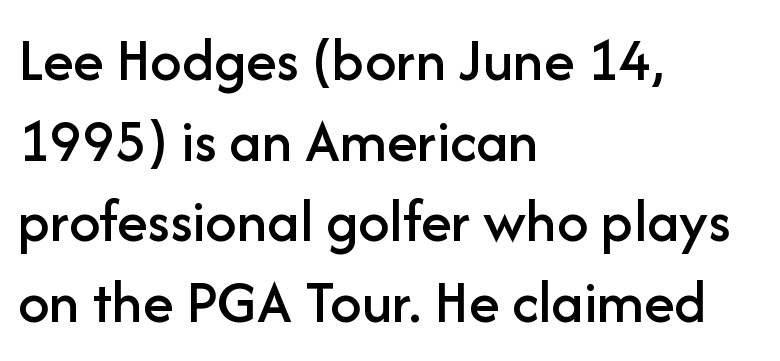
A typesetter would mark this as roman, not italic. The glyphs in this specimen are sans serif. Summary of vertical rhythm: regular, with standard interline spacing. A typesetter would call this proportional, since set widths differ per character.
